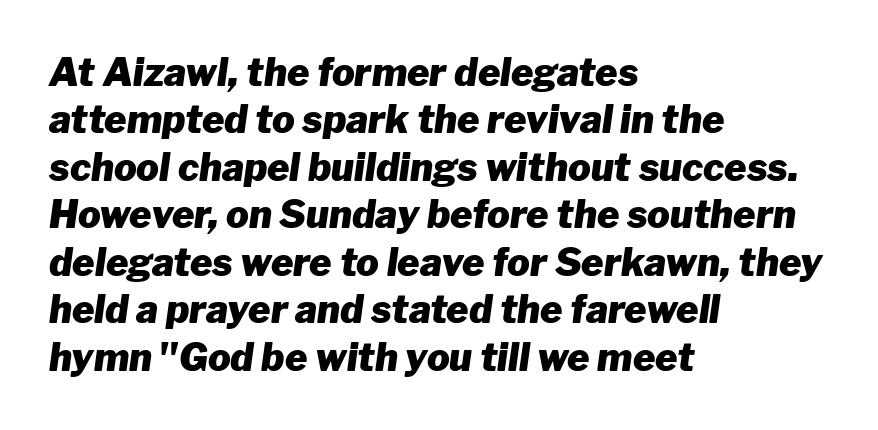
The image shows 38 px heavy type, italic (leaning right); set left-aligned, normal line spacing (1.25x), normal letter spacing, not underlined; low stroke contrast and a medium x-height.
